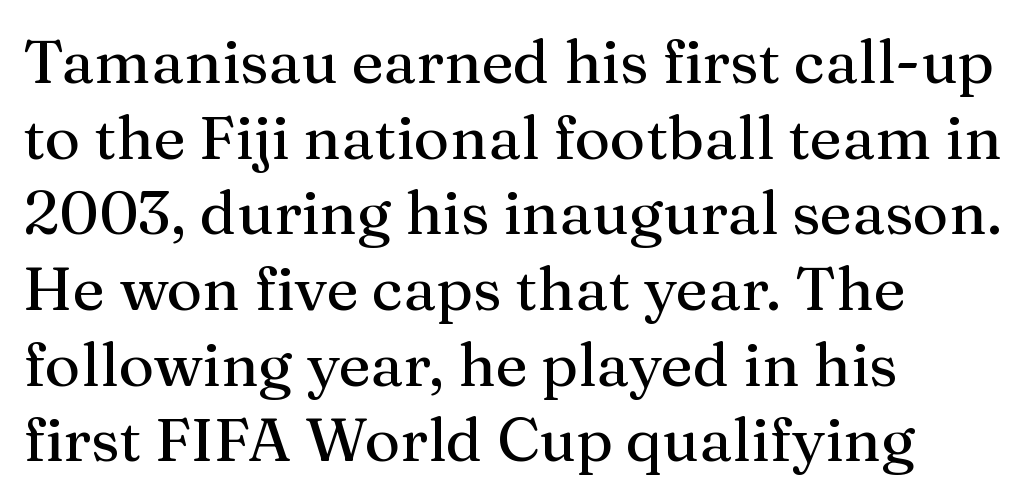
Is this a sans? No — the strokes have serifs. Rule under the text: the space is simply empty. The axis of the letterforms is exactly vertical. Left-aligned paragraph, ragged on the right. Each letter keeps its own natural width here, so spacing adapts to shape. A typesetter would call this zero additional tracking.
